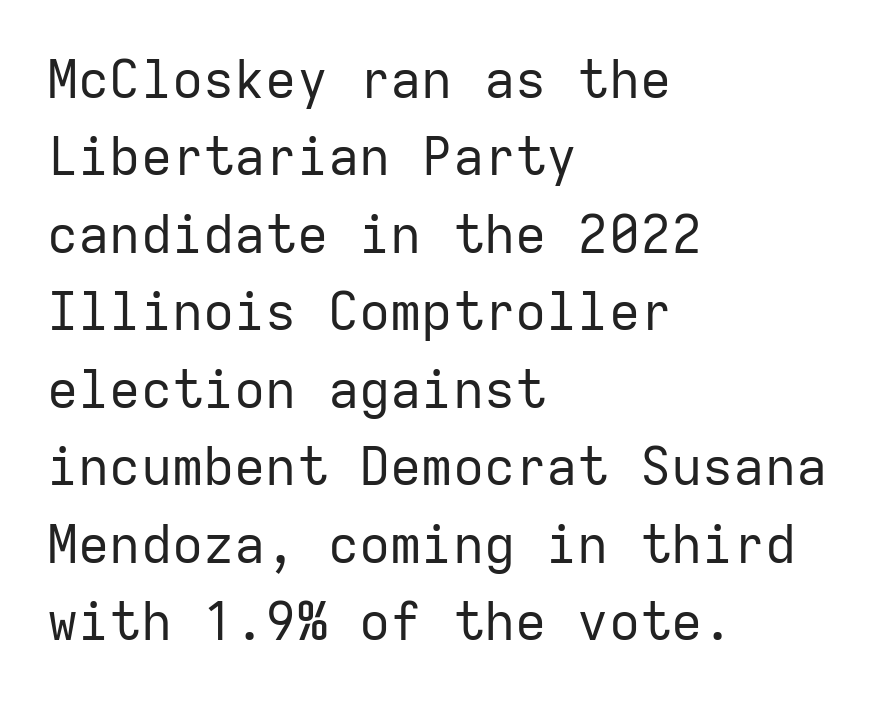
{"serif": "no", "italic": "no", "bold": "no", "weight": "regular", "width": "normal", "stroke_contrast": "low", "x_height": "medium", "monospaced": "yes", "underline": "no", "align": "left", "line_spacing": "normal", "line_spacing_ratio": 1.49, "letter_spacing": "normal", "letter_spacing_em": 0.0, "glyph_px": 52}
